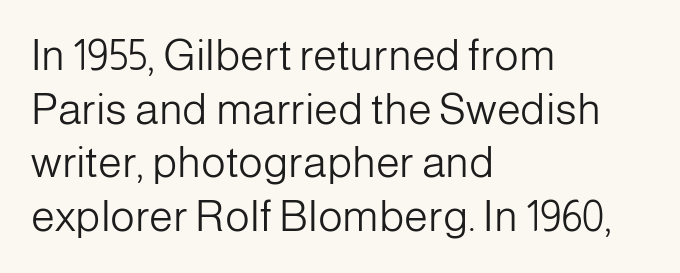
A clean baseline with only descenders dipping below it. The face looks like a standard text weight, possibly lighter. One glance says typical: line gaps are just what's usual. Note the varied advance widths — an 'i' is clearly narrower than an 'm'.
